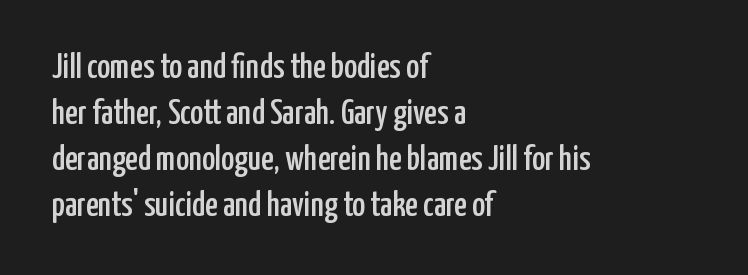
The image shows 35 px condensed sans-serif type, upright; set left-aligned, normal line spacing (1.31x), normal letter spacing, not underlined; low stroke contrast and a medium x-height.
